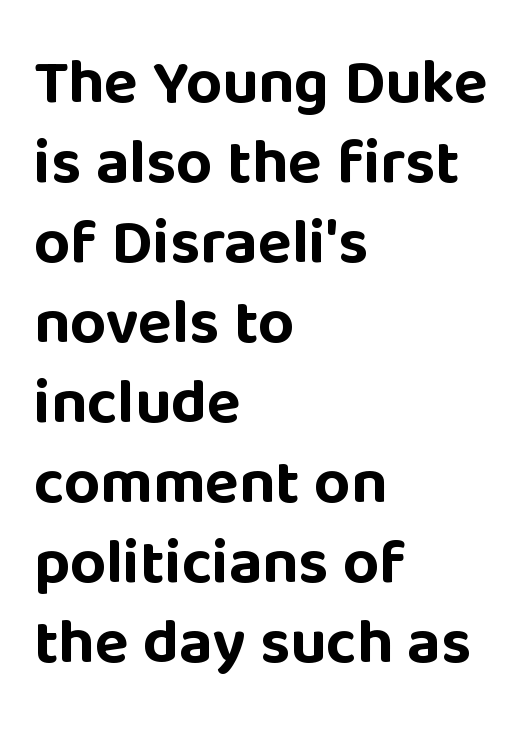
{"serif": "no", "italic": "no", "bold": "yes", "weight": "bold", "width": "normal", "stroke_contrast": "low", "x_height": "large", "monospaced": "no", "underline": "no", "align": "left", "line_spacing": "normal", "line_spacing_ratio": 1.27, "letter_spacing": "normal", "letter_spacing_em": 0.0, "glyph_px": 63}
